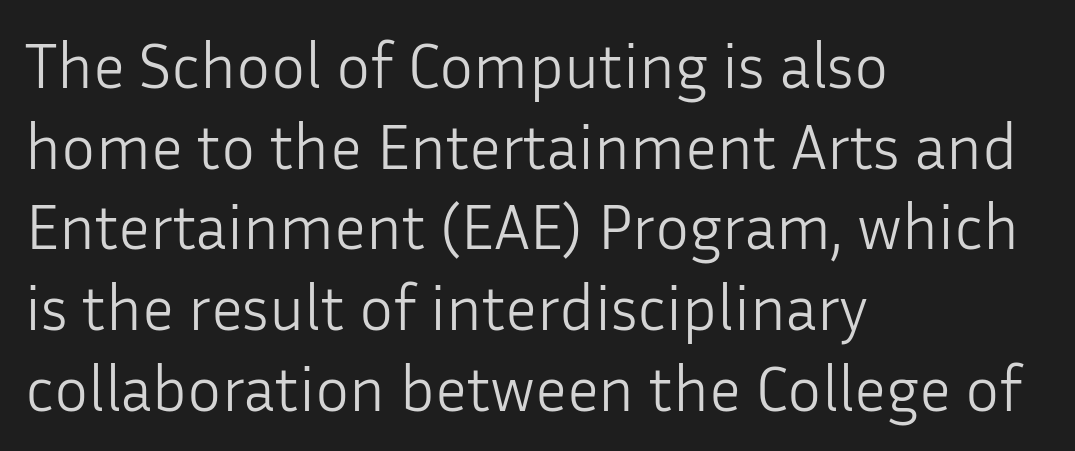
The image shows 64 px light sans-serif type, upright; set left-aligned, normal line spacing (1.26x), normal letter spacing, not underlined; low stroke contrast and a medium x-height.
